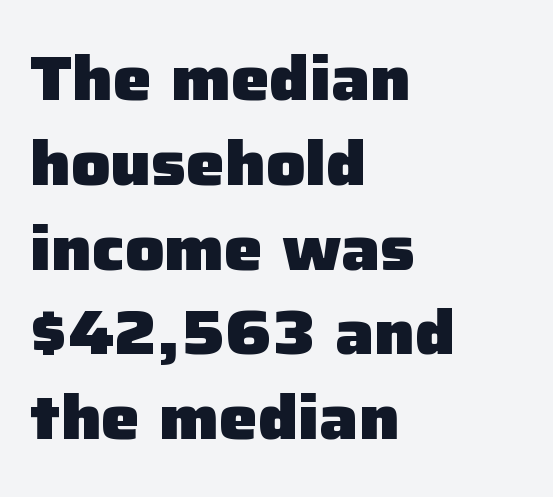
{"serif": "no", "italic": "no", "bold": "yes", "weight": "heavy", "width": "normal", "stroke_contrast": "low", "x_height": "medium", "monospaced": "no", "underline": "no", "align": "left", "line_spacing": "normal", "line_spacing_ratio": 1.39, "letter_spacing": "normal", "letter_spacing_em": 0.0, "glyph_px": 61}
